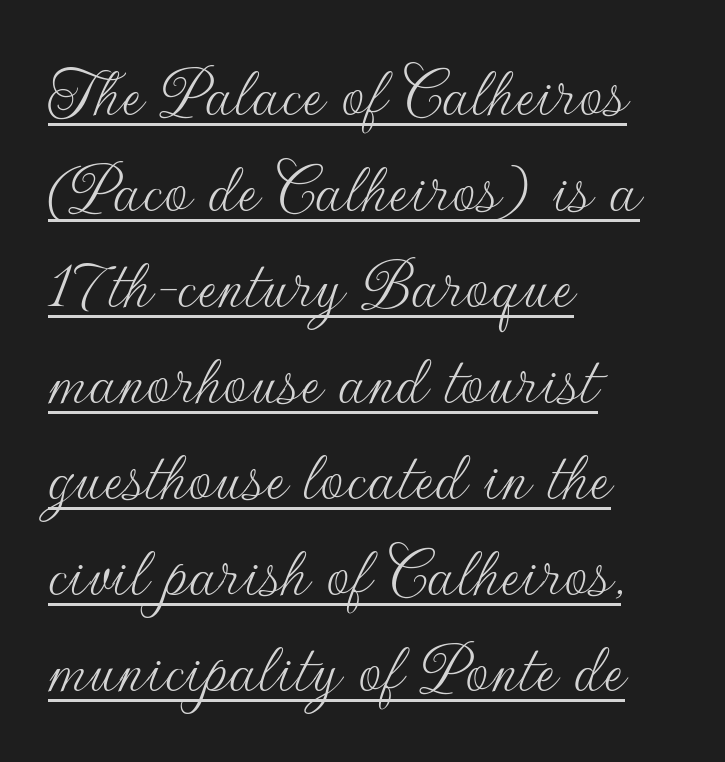
Proportional: the letters do not fall into vertical columns. The rag falls on the right side of this text block. Regarding serifs, this sample does without them. Stroke thickness stays within the range of a standard reading face or lighter. Spacing between characters is what you'd get straight out of the box. The designer left line spacing at the default.
